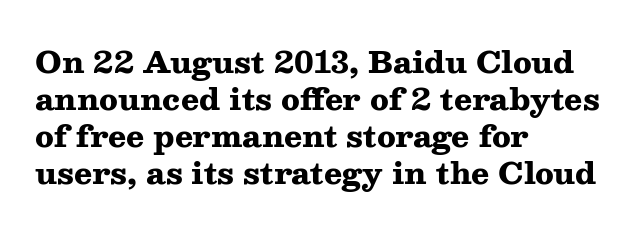
Q: Is the text bold? A: Yes.
Q: Is the text italic (slanted)? A: No, it is upright.
Q: Is the typeface a serif or a sans-serif typeface? A: Serif.
Q: Is the text underlined? A: No.
Q: How is the paragraph aligned? A: Left-aligned.
Q: Is the spacing between letters normal or unusually wide? A: Normal.
Q: Width (condensed, normal, or wide)? A: Wide.
Q: Stroke contrast? A: Medium.
Q: x-height? A: Medium.
Q: Monospaced? A: No.
